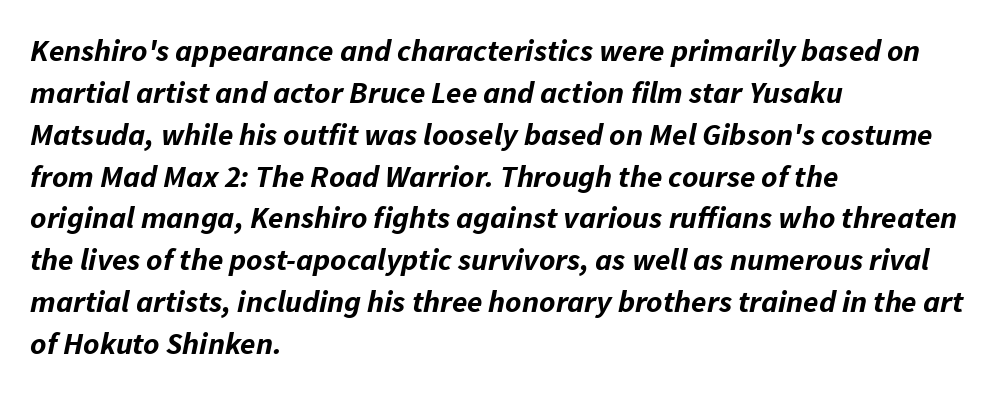
Typesetter's note: full bold, strokes at maximum text heaviness. Tracking here is standard; glyphs follow each other at the usual distance. There's an unmistakable incline to the writing here. The rendering uses natural spacing where letterforms have individual widths.
